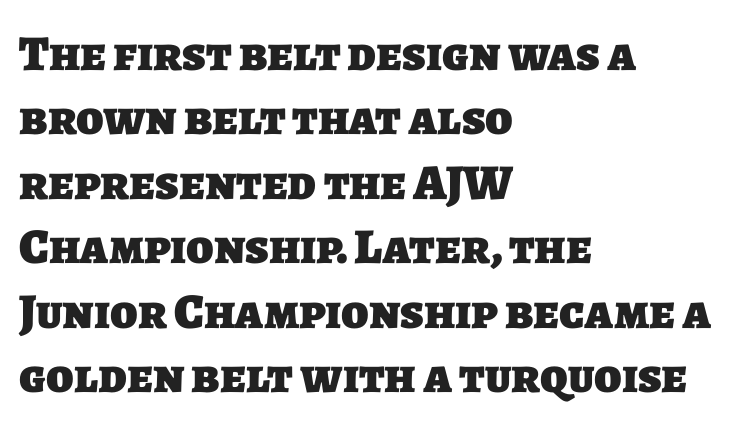
The image shows 50 px heavy sans-serif type; set left-aligned, normal line spacing (1.29x), normal letter spacing, not underlined; low stroke contrast and a large x-height.
